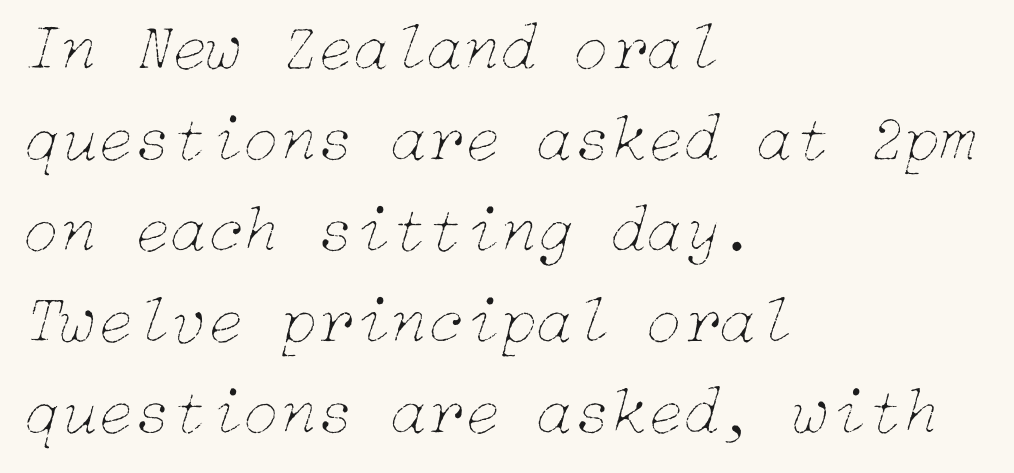
The image shows 67 px thin type, italic (leaning right); set left-aligned, normal line spacing (1.36x), normal letter spacing, not underlined; low stroke contrast and a medium x-height.
